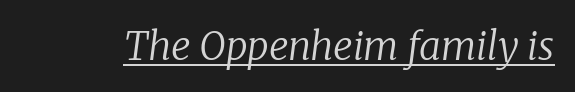
The image shows 39 px regular-weight serif type, italic (leaning right); set normal letter spacing, underlined; low stroke contrast and a medium x-height.
